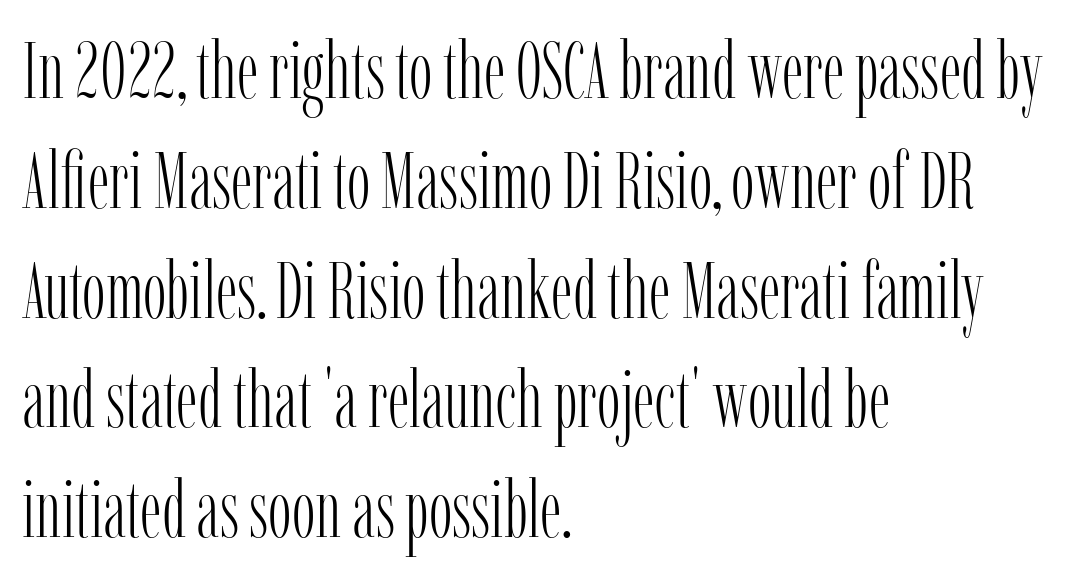
The image shows 79 px light, condensed serif type, upright; set left-aligned, normal line spacing (1.39x), normal letter spacing, not underlined; low stroke contrast and a medium x-height.
